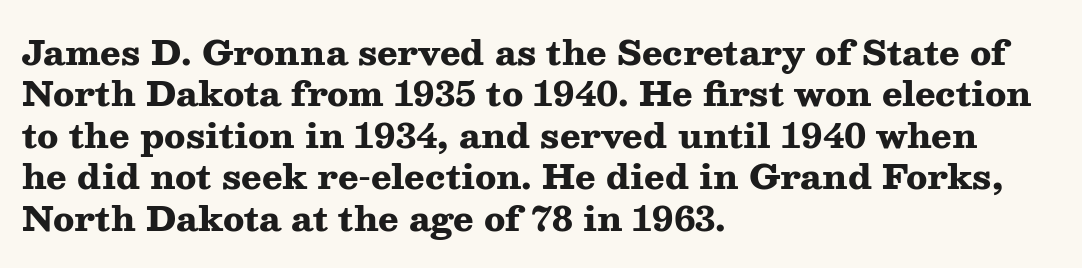
Decoration check: the copy has no underline. Italic: no, the glyphs are upright roman. Standard letterfit; no display-style spreading of the glyphs. Notice how thick the strokes are: this is what a full bold looks like. Alignment: flush left.
